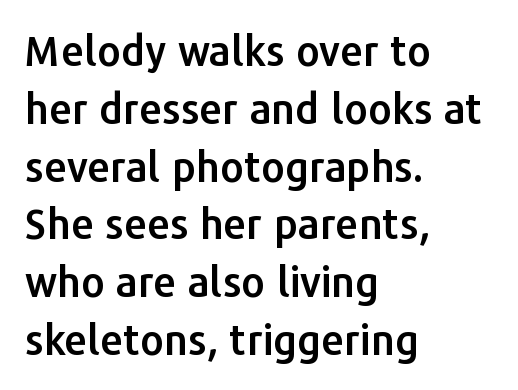
This rendering uses left alignment, leaving the right contour irregular. Words appear dense and cohesive because spacing is normal. This sample uses an upright cut, with every glyph sitting square on the baseline. Interline gaps are of average width in this sample. The face used here is proportionally spaced, like ordinary book or web type. Check where the strokes stop: nothing finishes them off — pure sans.
